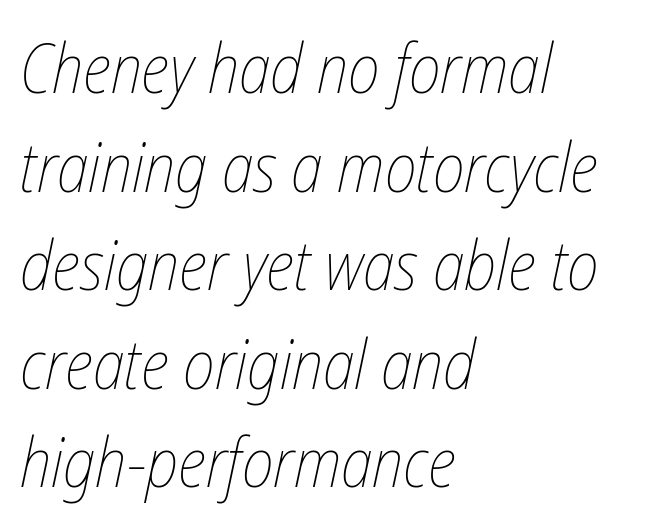
A bare baseline throughout the passage. Proportional: the letters do not fall into vertical columns. The ragged edge is on the right, which tells us the setting is flush left. Yep, that's italic — everything's leaning. Weight: in the light-to-regular range.
